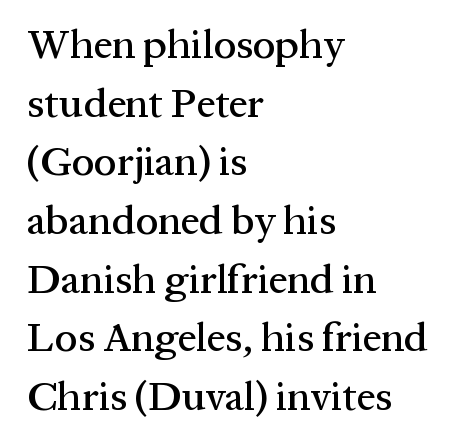
Lines of text with bare space underneath. This is the regular roman posture of the typeface. Each line starts at the same left margin while the right side varies. Are there feet on the stems? There are — it's a serif. Spacing verdict: proportional, widths tailored to each character. There is no visible air inserted between adjacent glyphs.
